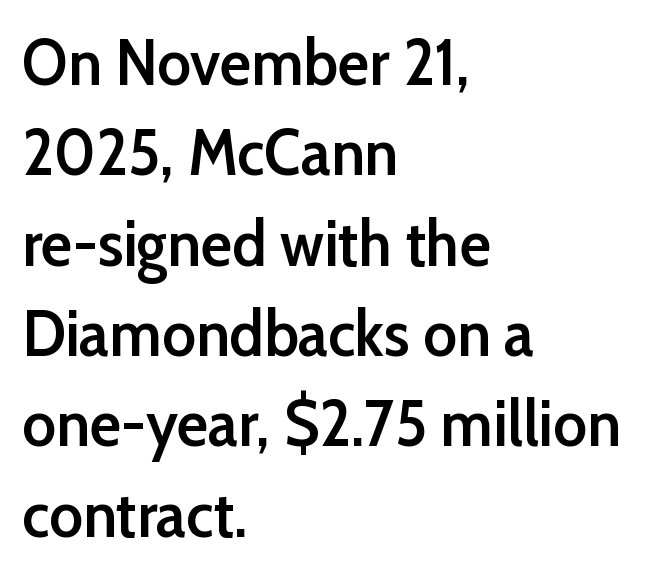
{"serif": "no", "italic": "no", "bold": "semi", "weight": "semibold", "width": "normal", "stroke_contrast": "low", "x_height": "medium", "monospaced": "no", "underline": "no", "align": "left", "line_spacing": "normal", "line_spacing_ratio": 1.39, "letter_spacing": "normal", "letter_spacing_em": 0.0, "glyph_px": 65}
